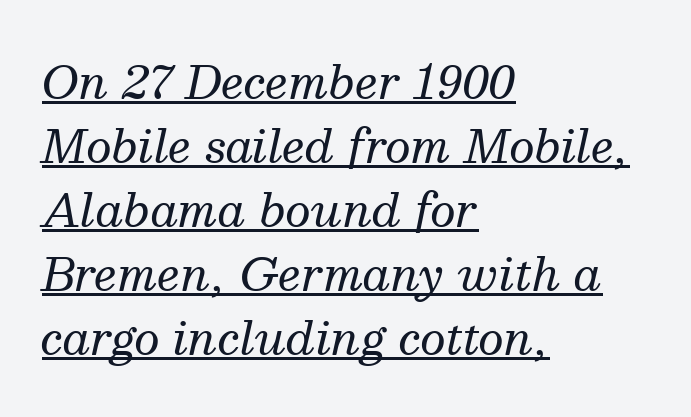
Q: Is the text bold? A: No.
Q: Is the text italic (slanted)? A: Yes, it leans right by about 13 degrees.
Q: Is the typeface a serif or a sans-serif typeface? A: Serif.
Q: Is the text underlined? A: Yes.
Q: How is the paragraph aligned? A: Left-aligned.
Q: Is the spacing between letters normal or unusually wide? A: Normal.
Q: Is the spacing between lines tight, normal or loose? A: Normal.
Q: Width (condensed, normal, or wide)? A: Normal.
Q: Stroke contrast? A: Medium.
Q: x-height? A: Medium.
Q: Monospaced? A: No.
